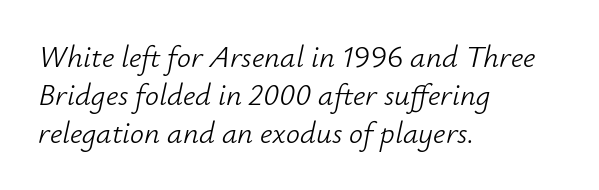
The image shows 31 px light type, italic (leaning right); set left-aligned, line spacing 1.22x, normal letter spacing, not underlined; low stroke contrast and a small x-height.
